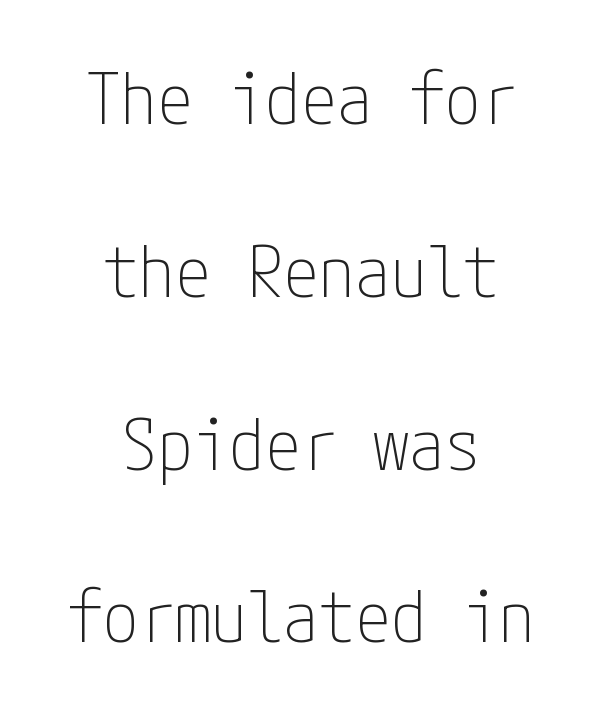
Every row of glyphs is offset so its center matches the block's center. Caption: face not bold, strokes unweighted. Plain, unruled lines of type. The text was rendered using a sans face with plain stroke endings. The letters stand upright; this is a roman face.
